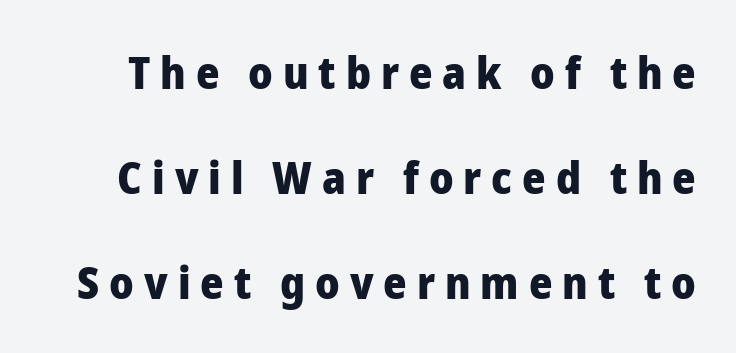
The image shows 45 px heavy sans-serif type, upright; set loose line spacing (2.33x), unusually wide letter spacing (+0.22 em), not underlined; low stroke contrast and a medium x-height.
